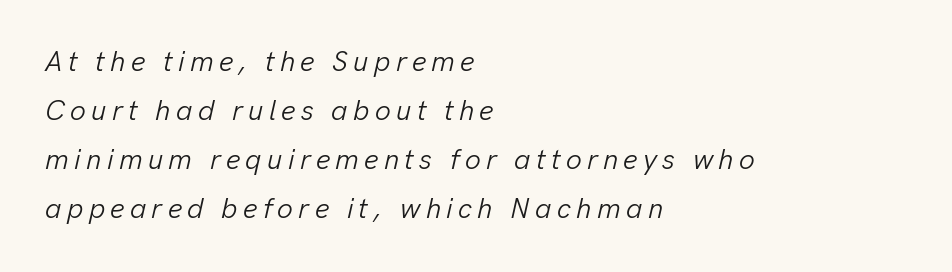
Q: Is the text bold? A: No.
Q: Is the text italic (slanted)? A: Yes, it leans right by about 13 degrees.
Q: Is the text underlined? A: No.
Q: How is the paragraph aligned? A: Left-aligned.
Q: Width (condensed, normal, or wide)? A: Normal.
Q: Stroke contrast? A: Low.
Q: x-height? A: Medium.
Q: Monospaced? A: No.
